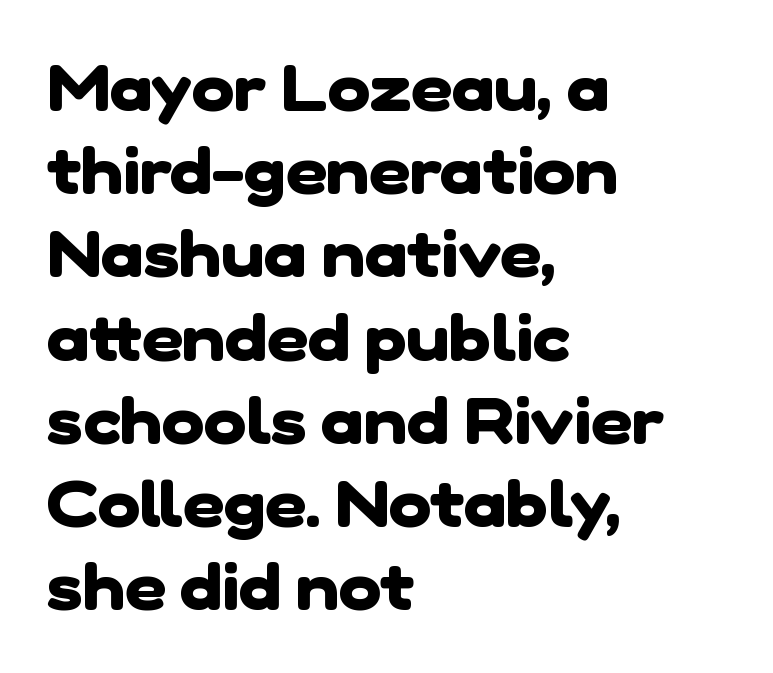
The image shows 64 px heavy sans-serif type; set left-aligned, normal line spacing (1.3x), normal letter spacing, not underlined; low stroke contrast and a medium x-height.
